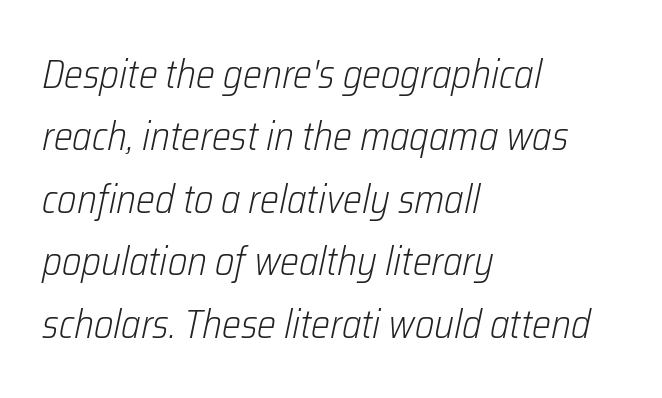
{"italic": "yes", "lean": "right", "slant_degrees": 12, "bold": "no", "weight": "light", "width": "condensed", "stroke_contrast": "low", "x_height": "medium", "monospaced": "no", "underline": "no", "align": "left", "line_spacing": "normal", "line_spacing_ratio": 1.56, "letter_spacing": "normal", "letter_spacing_em": 0.0, "glyph_px": 40}
